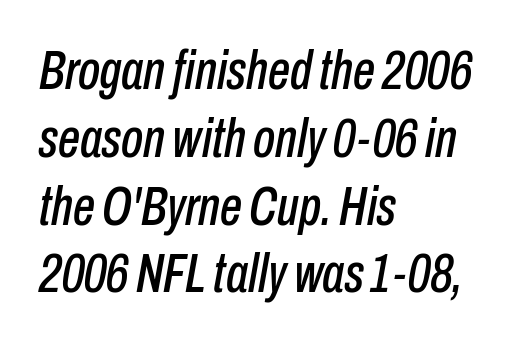
You could not count columns in this text — the font is proportionally spaced. Only glyphs here, with clear space below each row. The passage shown leans; its letterforms are oblique. Short note: letters normally spaced. The lines in this sample share a left origin and differ only in where they stop.
